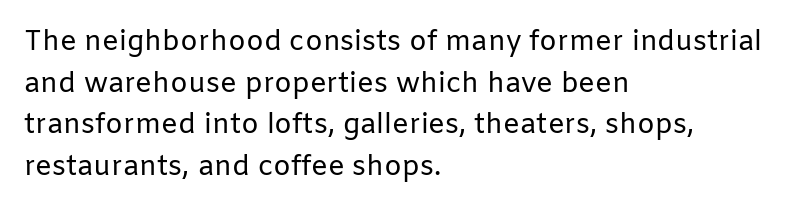
Q: Is the text bold? A: No.
Q: Is the text italic (slanted)? A: No, it is upright.
Q: Is the typeface a serif or a sans-serif typeface? A: Sans-serif.
Q: Is the text underlined? A: No.
Q: How is the paragraph aligned? A: Left-aligned.
Q: Is the spacing between letters normal or unusually wide? A: Normal.
Q: Is the spacing between lines tight, normal or loose? A: Normal.
Q: Width (condensed, normal, or wide)? A: Normal.
Q: Stroke contrast? A: Low.
Q: x-height? A: Medium.
Q: Monospaced? A: No.
